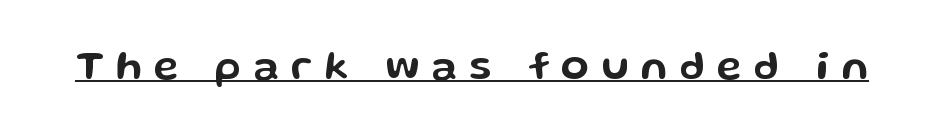
{"serif": "no", "italic": "no", "width": "wide", "stroke_contrast": "low", "x_height": "medium", "monospaced": "no", "underline": "yes", "letter_spacing": "wide", "letter_spacing_em": 0.3, "glyph_px": 41}
